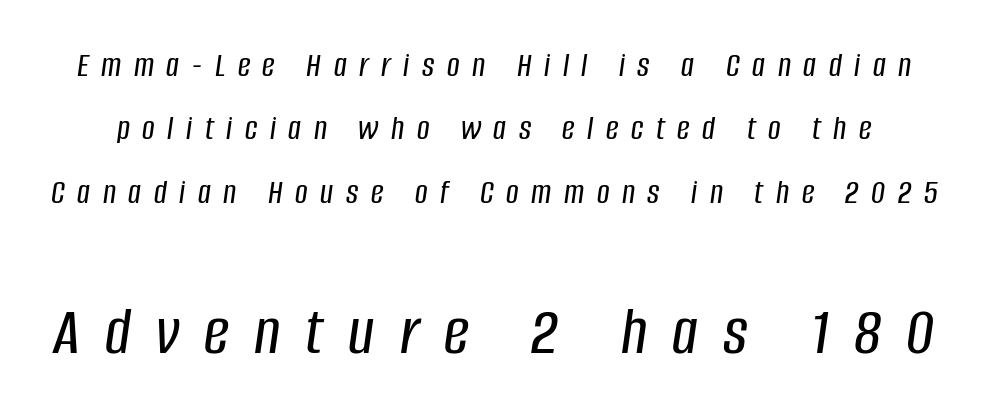
The text carries the slant typical of an italic or oblique font. A typesetter would call this proportional, since set widths differ per character. Quick note: underline off. Substantial extra tracking has been applied to these lines.
